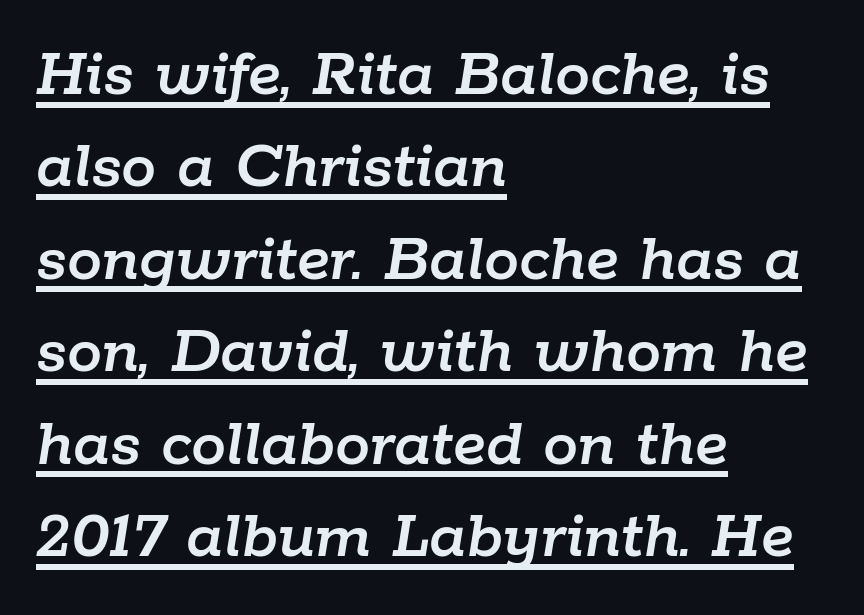
The image shows 70 px text type, italic (leaning right); set left-aligned, normal line spacing (1.32x), normal letter spacing, underlined; low stroke contrast and a medium x-height.
